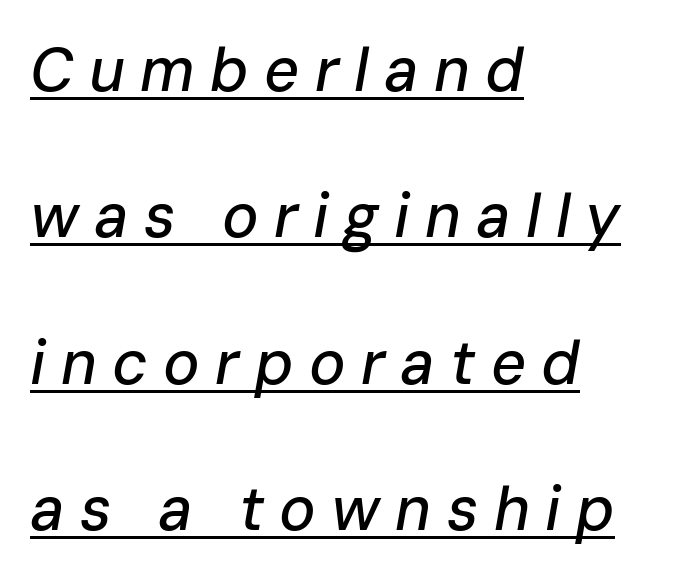
Q: Is the text italic (slanted)? A: Yes, it leans right by about 10 degrees.
Q: Is the text underlined? A: Yes.
Q: How is the paragraph aligned? A: Left-aligned.
Q: Is the spacing between letters normal or unusually wide? A: Unusually wide.
Q: Is the spacing between lines tight, normal or loose? A: Loose.
Q: Width (condensed, normal, or wide)? A: Normal.
Q: Stroke contrast? A: Low.
Q: x-height? A: Medium.
Q: Monospaced? A: No.
